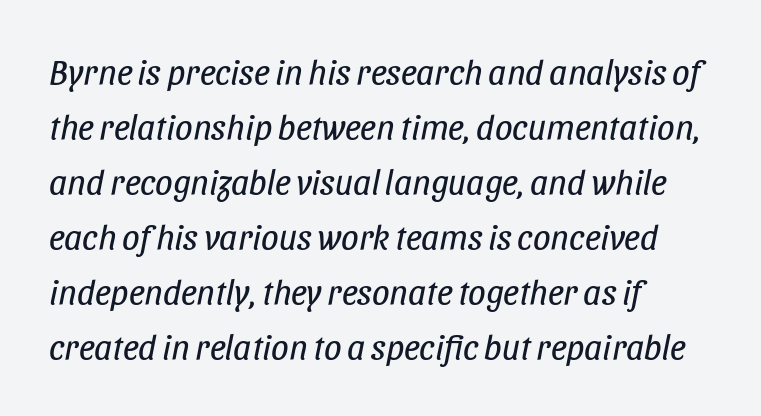
{"italic": "yes", "lean": "right", "slant_degrees": 11, "bold": "no", "weight": "regular", "width": "condensed", "stroke_contrast": "low", "x_height": "large", "monospaced": "no", "underline": "no", "align": "left", "line_spacing": "normal", "line_spacing_ratio": 1.57, "letter_spacing": "normal", "letter_spacing_em": 0.0, "glyph_px": 35}
